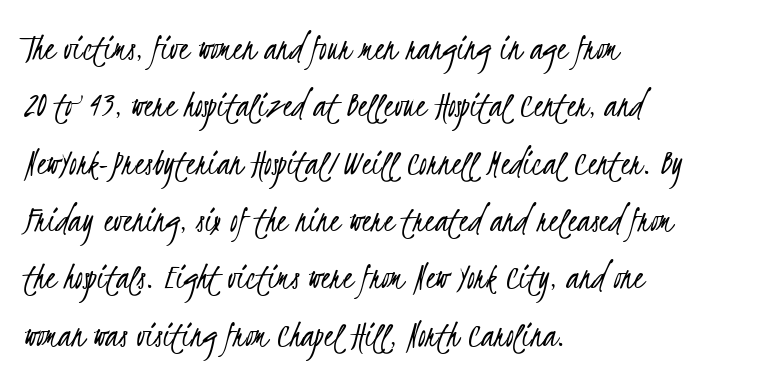
The image shows 39 px light, condensed sans-serif type; set left-aligned, normal line spacing (1.47x), normal letter spacing, not underlined; low stroke contrast and a small x-height.
